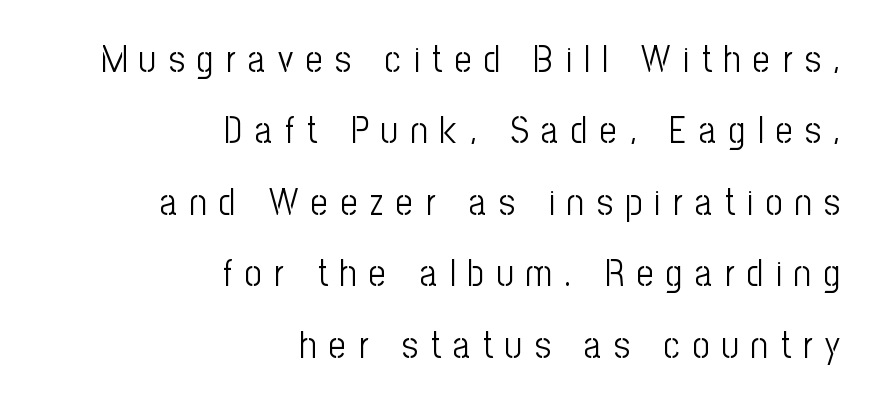
{"serif": "no", "italic": "no", "bold": "no", "weight": "light", "width": "condensed", "stroke_contrast": "low", "x_height": "medium", "monospaced": "no", "underline": "no", "align": "right", "line_spacing": "loose", "line_spacing_ratio": 1.93, "letter_spacing": "wide", "letter_spacing_em": 0.34, "glyph_px": 37}
